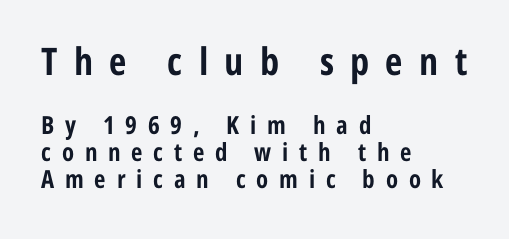
Every stem runs plumb, perpendicular to the baseline. Typesetter's note: full bold, strokes at maximum text heaviness. These lines stack with their left ends in a neat column. The face used here is proportionally spaced, like ordinary book or web type.
